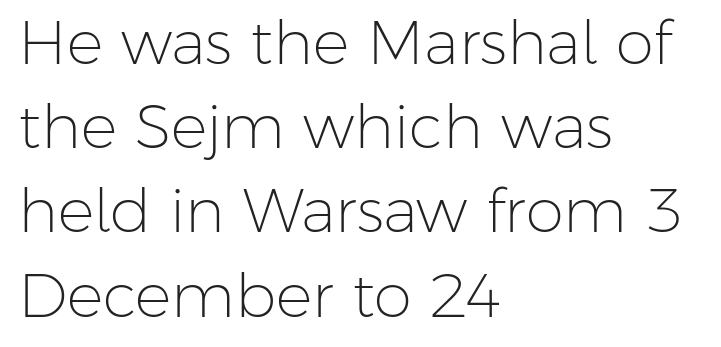
Q: Is the text bold? A: No.
Q: Is the text italic (slanted)? A: No, it is upright.
Q: Is the typeface a serif or a sans-serif typeface? A: Sans-serif.
Q: Is the text underlined? A: No.
Q: How is the paragraph aligned? A: Left-aligned.
Q: Is the spacing between letters normal or unusually wide? A: Normal.
Q: Is the spacing between lines tight, normal or loose? A: Normal.
Q: Width (condensed, normal, or wide)? A: Normal.
Q: Stroke contrast? A: Low.
Q: x-height? A: Medium.
Q: Monospaced? A: No.
